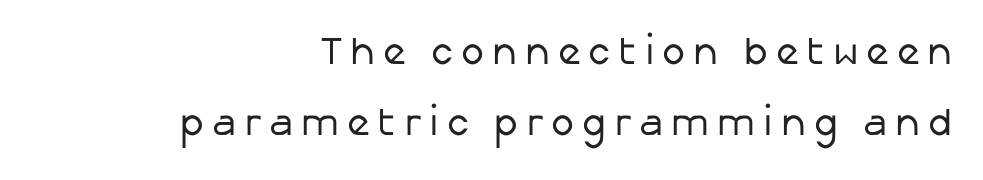
The image shows 39 px regular-weight sans-serif type, upright; set right-aligned, line spacing 1.81x, unusually wide letter spacing (+0.2 em), not underlined; low stroke contrast and a medium x-height.
